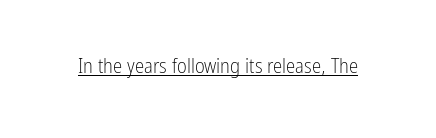
{"italic": "no", "bold": "no", "underline": "yes", "letter_spacing": "normal", "letter_spacing_em": 0.0, "glyph_px": 21}
